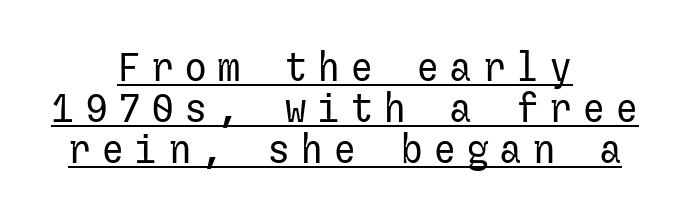
{"serif": "no", "italic": "no", "bold": "no", "weight": "regular", "width": "normal", "stroke_contrast": "low", "x_height": "medium", "underline": "yes", "align": "center", "line_spacing": "tight", "line_spacing_ratio": 1.05, "letter_spacing": "wide", "letter_spacing_em": 0.25, "glyph_px": 39}
